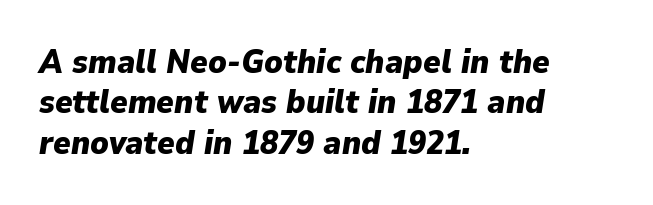
The image shows 33 px heavy type, italic (leaning right); set left-aligned, line spacing 1.22x, normal letter spacing, not underlined; low stroke contrast and a medium x-height.
